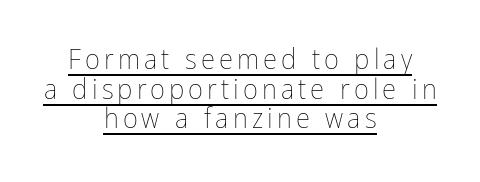
This sample carries an underscore along the baseline area. Every row of glyphs is offset so its center matches the block's center. The cut favours lightness, reaching ordinary text weight at its darkest. Line spacing here is tight. In terms of posture, this sample is upright. These lines are rendered in a variable-pitch font.
